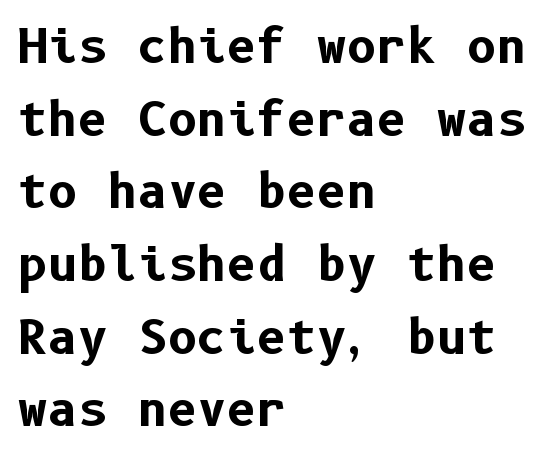
{"serif": "no", "italic": "no", "bold": "yes", "weight": "bold", "width": "normal", "stroke_contrast": "low", "x_height": "medium", "underline": "no", "align": "left", "line_spacing": "normal", "line_spacing_ratio": 1.58, "letter_spacing": "normal", "letter_spacing_em": 0.0, "glyph_px": 46}
